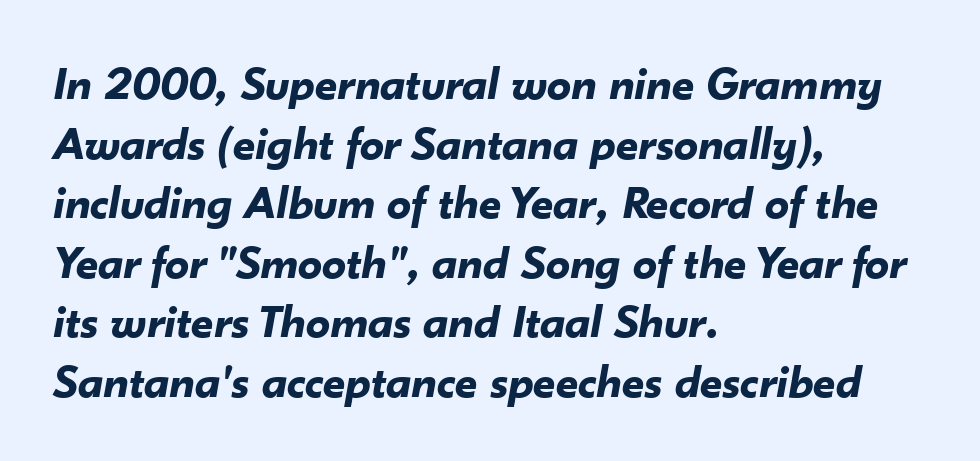
The image shows 48 px bold type, italic (leaning right); set left-aligned, line spacing 1.24x, normal letter spacing, not underlined; low stroke contrast and a small x-height.
